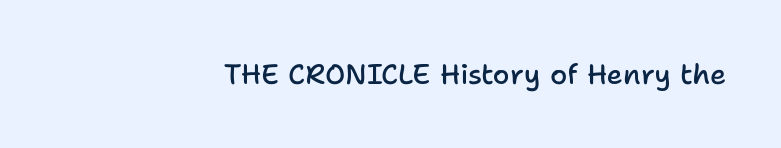
Q: Is the text bold? A: Semi-bold.
Q: Is the text italic (slanted)? A: No, it is upright.
Q: Is the typeface a serif or a sans-serif typeface? A: Sans-serif.
Q: Is the text underlined? A: No.
Q: How is the paragraph aligned? A: Right-aligned.
Q: Is the spacing between letters normal or unusually wide? A: Normal.
Q: Width (condensed, normal, or wide)? A: Normal.
Q: Stroke contrast? A: Low.
Q: x-height? A: Medium.
Q: Monospaced? A: No.
